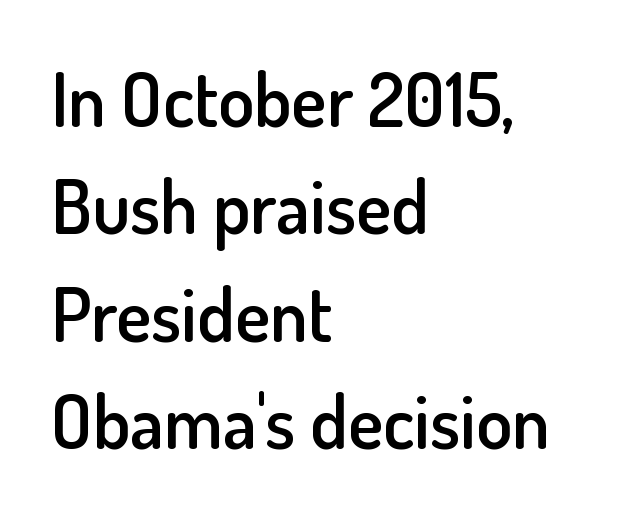
The image shows 74 px semibold sans-serif type, upright; set left-aligned, normal line spacing (1.45x), normal letter spacing, not underlined; low stroke contrast and a small x-height.
